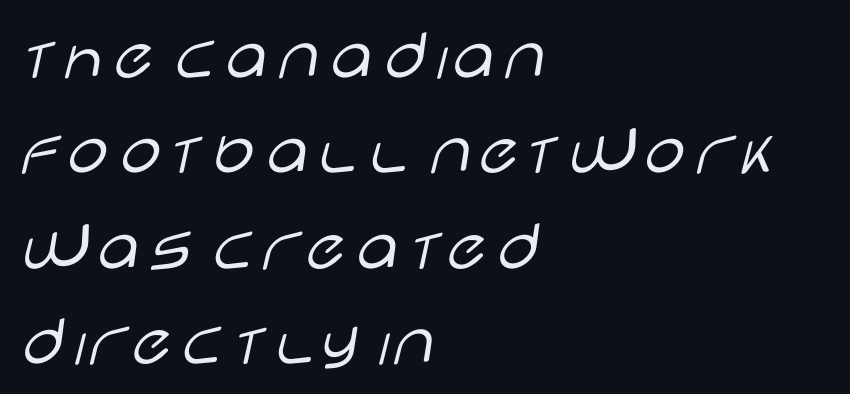
The image shows 74 px light, wide sans-serif type; set left-aligned, normal line spacing (1.29x), normal letter spacing, not underlined; low stroke contrast and a large x-height.
